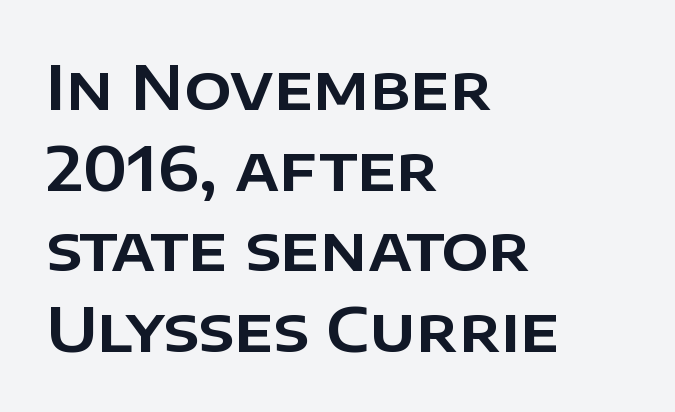
{"serif": "no", "italic": "no", "width": "normal", "stroke_contrast": "low", "x_height": "large", "monospaced": "no", "underline": "no", "align": "left", "line_spacing": "normal", "line_spacing_ratio": 1.3, "letter_spacing": "normal", "letter_spacing_em": 0.0, "glyph_px": 62}
